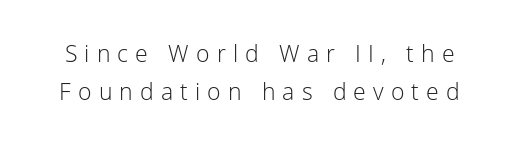
The image shows 23 px text type, upright; set normal line spacing (1.64x), unusually wide letter spacing (+0.31 em), not underlined.
